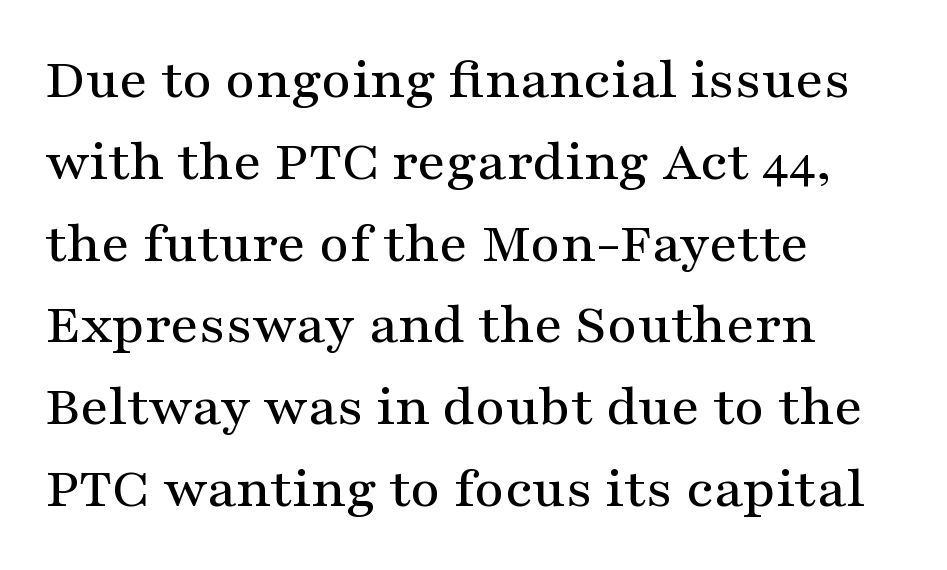
This sample is left-justified, so line endings fall wherever the words run out. The axis of the letterforms is exactly vertical. Lines of text with bare space underneath. Standard letterfit; no display-style spreading of the glyphs. This is serif lettering, the kind often seen in printed books. Baseline-to-baseline distance is the conventional proportion of letter height.
